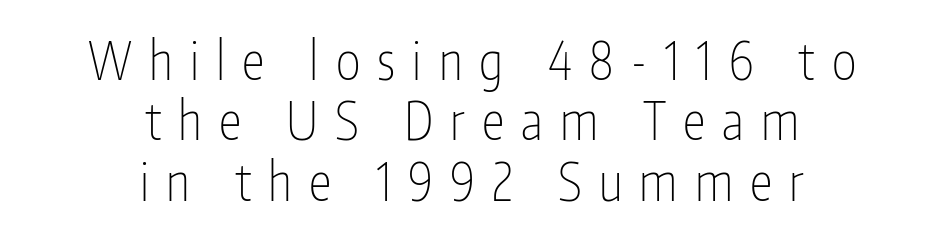
The image shows 52 px thin, condensed sans-serif type, upright; set centered, line spacing 1.16x, unusually wide letter spacing (+0.33 em), not underlined; low stroke contrast and a medium x-height.
